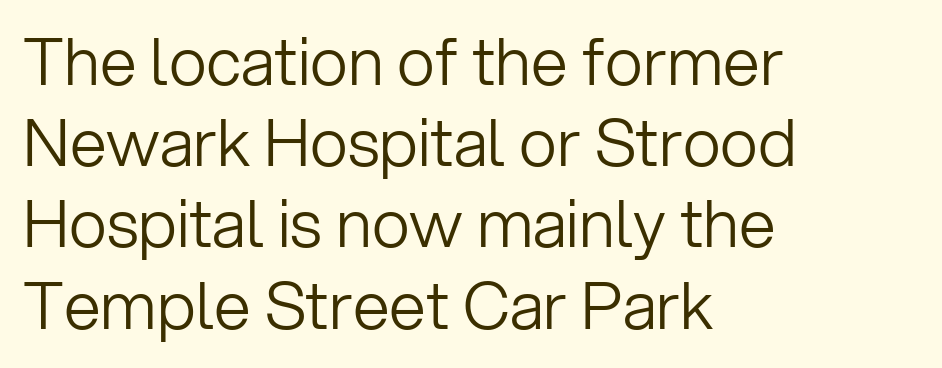
The passage shown is not bold in any degree. The letters advance in unequal steps, a hallmark of proportional type. Every row of glyphs begins at an identical x-position on the left. Observe the ordinary spacing: letters are neighbours, not strangers. The zone under the glyphs is completely vacant. The typeface chosen for these lines omits serifs.
